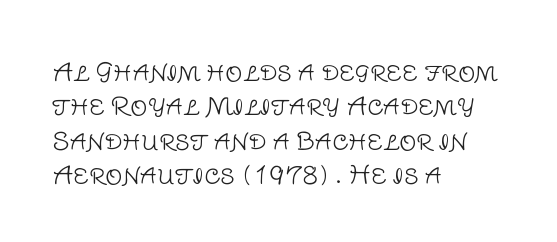
{"bold": "no", "underline": "no", "align": "left", "line_spacing": "normal", "line_spacing_ratio": 1.43, "letter_spacing": "normal", "letter_spacing_em": 0.0, "glyph_px": 24}
